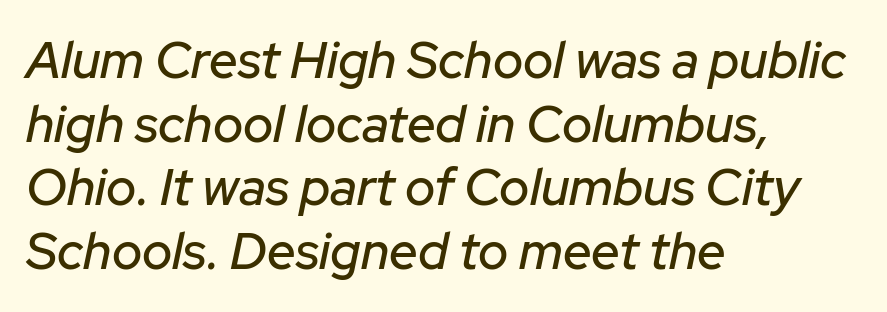
Q: Is the text italic (slanted)? A: Yes, it leans right by about 12 degrees.
Q: Is the text underlined? A: No.
Q: How is the paragraph aligned? A: Left-aligned.
Q: Is the spacing between letters normal or unusually wide? A: Normal.
Q: Is the spacing between lines tight, normal or loose? A: Normal.
Q: Width (condensed, normal, or wide)? A: Normal.
Q: Stroke contrast? A: Low.
Q: x-height? A: Medium.
Q: Monospaced? A: No.
